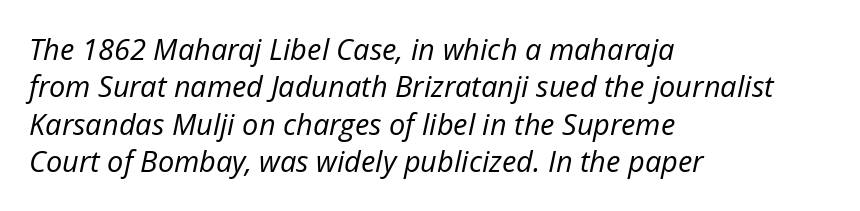
{"italic": "yes", "lean": "right", "slant_degrees": 12, "bold": "no", "weight": "regular", "width": "normal", "stroke_contrast": "low", "x_height": "medium", "monospaced": "no", "underline": "no", "align": "left", "line_spacing": "normal", "line_spacing_ratio": 1.29, "letter_spacing": "normal", "letter_spacing_em": 0.0, "glyph_px": 29}
